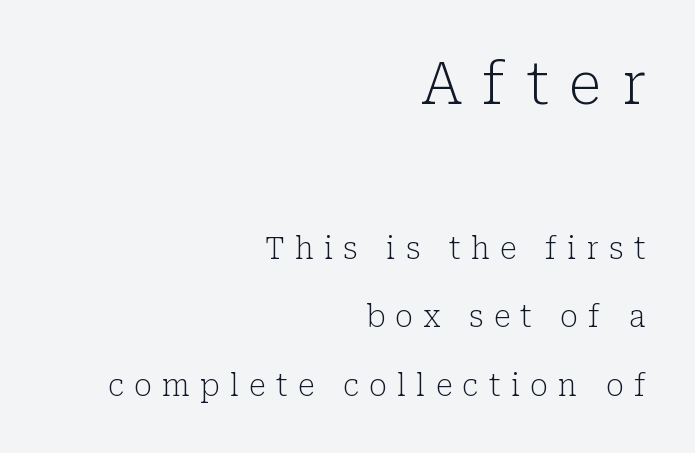
The font sits on the lighter half of the weight spectrum, regular included. The axis of the letterforms is exactly vertical. Short note: letters widely spaced. The face used here is proportionally spaced, like ordinary book or web type. In terms of letterform style, serifs are clearly present.
